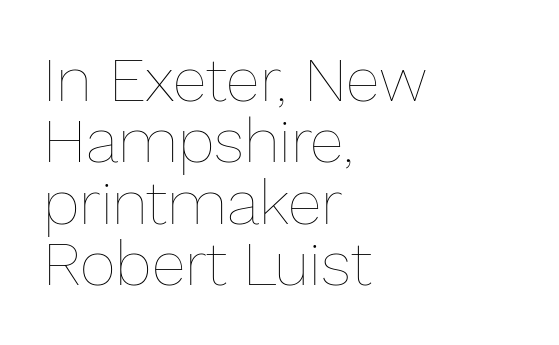
Q: Is the text bold? A: No.
Q: Is the text italic (slanted)? A: No, it is upright.
Q: Is the text underlined? A: No.
Q: How is the paragraph aligned? A: Left-aligned.
Q: Is the spacing between letters normal or unusually wide? A: Normal.
Q: Is the spacing between lines tight, normal or loose? A: Tight.
Q: Width (condensed, normal, or wide)? A: Normal.
Q: Stroke contrast? A: Low.
Q: x-height? A: Medium.
Q: Monospaced? A: No.
